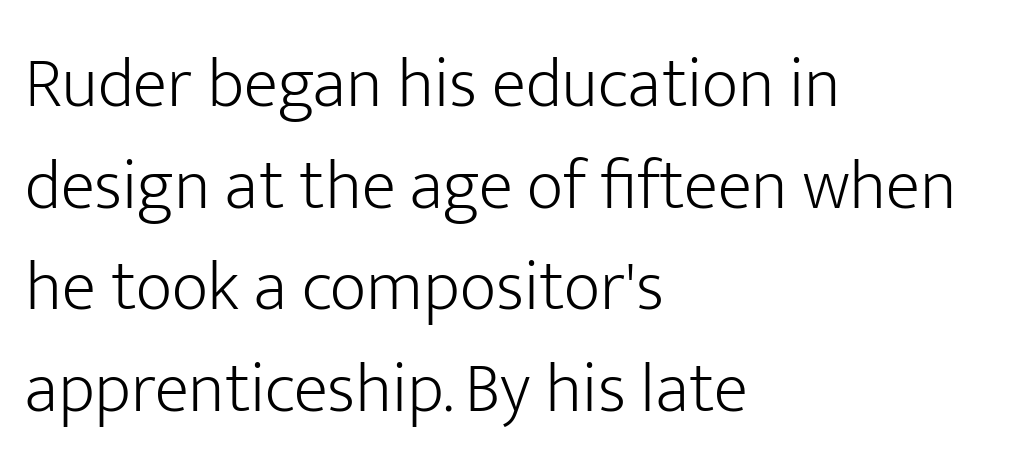
The image shows 71 px light sans-serif type, upright; set left-aligned, normal line spacing (1.43x), normal letter spacing, not underlined; low stroke contrast and a medium x-height.
